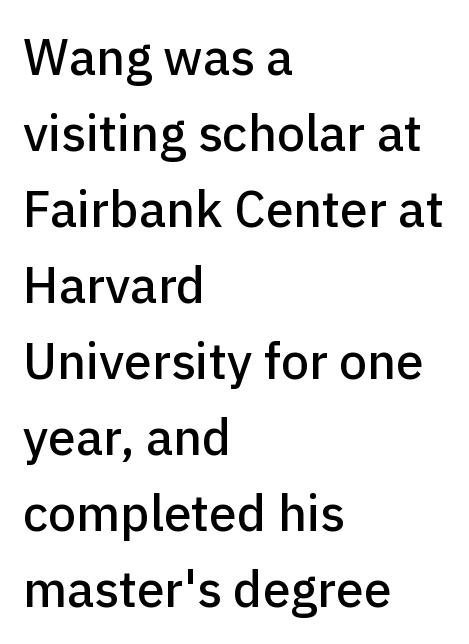
The image shows 50 px sans-serif type, upright; set left-aligned, normal line spacing (1.52x), normal letter spacing, not underlined; low stroke contrast and a medium x-height.
